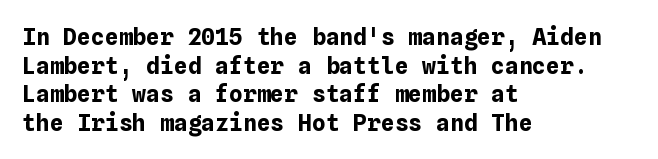
Q: Is the text bold? A: Yes.
Q: Is the text italic (slanted)? A: No, it is upright.
Q: Is the text underlined? A: No.
Q: How is the paragraph aligned? A: Left-aligned.
Q: Is the spacing between letters normal or unusually wide? A: Normal.
